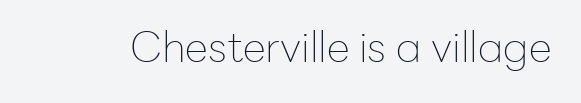
Q: Is the text bold? A: No.
Q: Is the text italic (slanted)? A: No, it is upright.
Q: Is the typeface a serif or a sans-serif typeface? A: Sans-serif.
Q: Is the text underlined? A: No.
Q: Is the spacing between letters normal or unusually wide? A: Normal.
Q: Width (condensed, normal, or wide)? A: Normal.
Q: Stroke contrast? A: Low.
Q: x-height? A: Medium.
Q: Monospaced? A: No.
